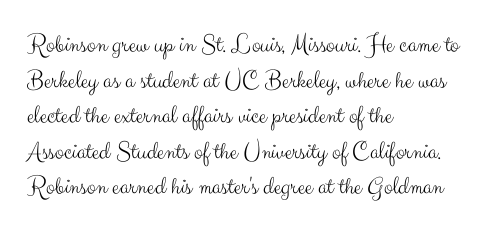
{"bold": "no", "underline": "no", "align": "left", "line_spacing": "normal", "line_spacing_ratio": 1.37, "letter_spacing": "normal", "letter_spacing_em": 0.0, "glyph_px": 26}
